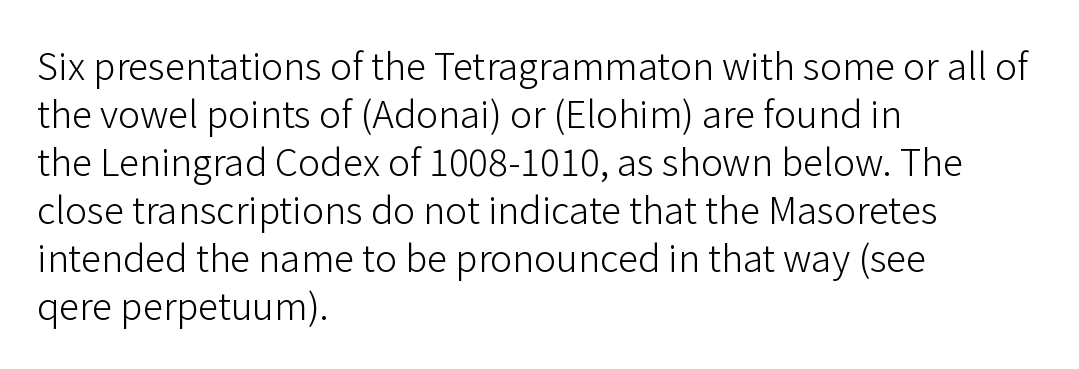
{"serif": "no", "italic": "no", "bold": "no", "weight": "light", "width": "normal", "stroke_contrast": "low", "x_height": "medium", "monospaced": "no", "underline": "no", "align": "left", "line_spacing": "normal", "line_spacing_ratio": 1.3, "letter_spacing": "normal", "letter_spacing_em": 0.0, "glyph_px": 37}
